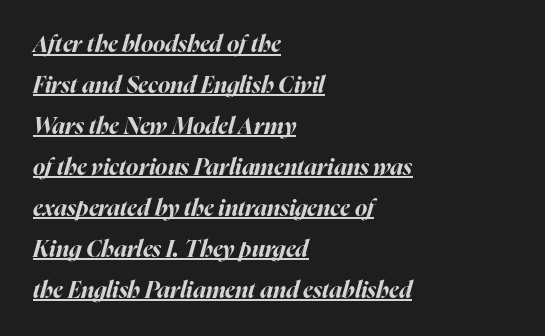
The image shows 23 px bold type, italic (leaning right); set left-aligned, line spacing 1.78x, normal letter spacing, underlined.
